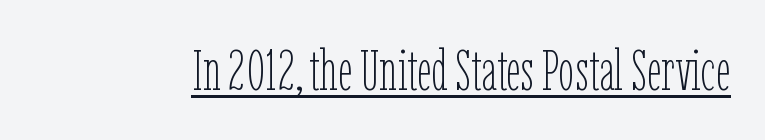
Has an underline been added? It has. Style check: upright. The letters look calm and open, with moderate or lighter stems. Character widths vary here, with narrow letters taking less room than wide ones. There is no visible air inserted between adjacent glyphs.
